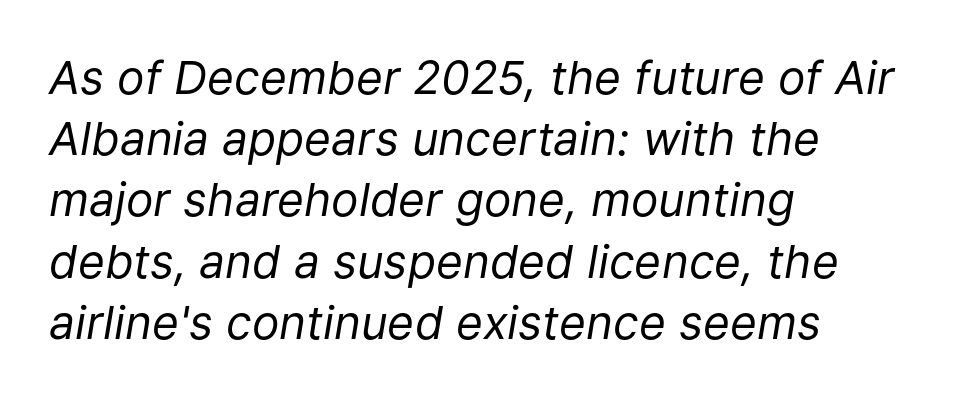
The image shows 46 px regular-weight type, italic (leaning right); set left-aligned, normal line spacing (1.33x), normal letter spacing, not underlined; low stroke contrast and a medium x-height.
